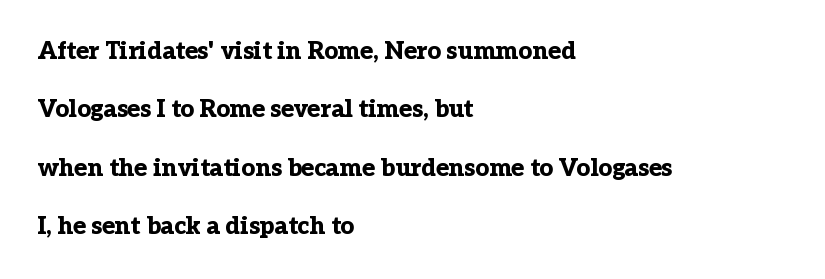
This rendering features lettering with no underline. Reading down the block, your eye returns to a fixed left position each line. The block of text is sparse from top to bottom, with ample space between rows. The lettering holds an erect, upright posture throughout.
